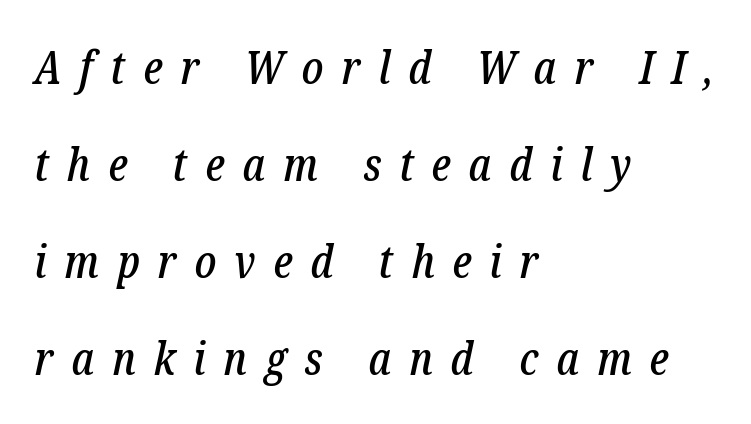
Q: Is the text italic (slanted)? A: Yes, it leans right by about 12 degrees.
Q: Is the typeface a serif or a sans-serif typeface? A: Serif.
Q: Is the text underlined? A: No.
Q: How is the paragraph aligned? A: Left-aligned.
Q: Is the spacing between letters normal or unusually wide? A: Unusually wide.
Q: Is the spacing between lines tight, normal or loose? A: Loose.
Q: Width (condensed, normal, or wide)? A: Condensed.
Q: Stroke contrast? A: Low.
Q: x-height? A: Medium.
Q: Monospaced? A: No.
